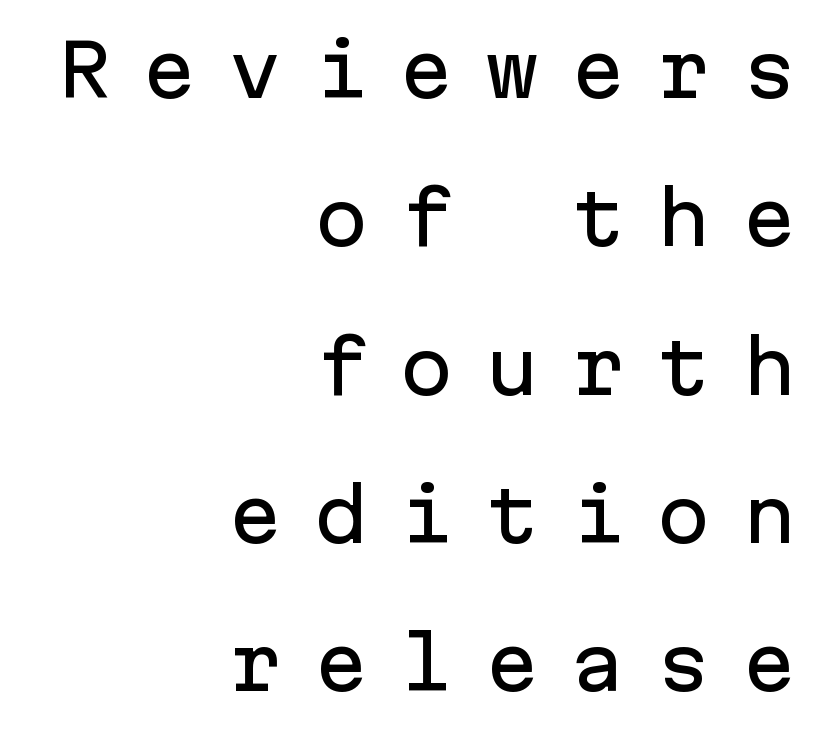
This sample uses a sans-serif face. The lines in this sample share a right terminus and differ only in where they begin. Fixed-width glyphs throughout — classic coding-font behaviour. Tracking value appears strongly positive — letters spread wide.
